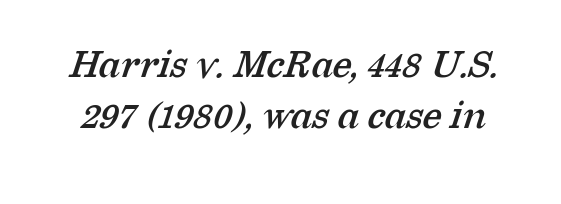
The image shows 44 px serif type; set line spacing 1.16x, normal letter spacing, not underlined; low stroke contrast and a medium x-height.
